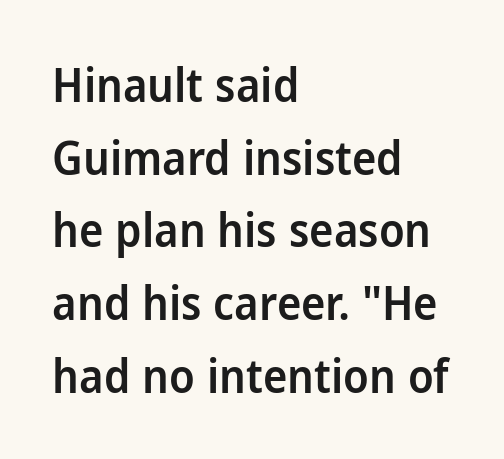
{"serif": "no", "italic": "no", "bold": "semi", "weight": "semibold", "width": "normal", "stroke_contrast": "low", "x_height": "medium", "monospaced": "no", "underline": "no", "align": "left", "line_spacing": "normal", "line_spacing_ratio": 1.58, "letter_spacing": "normal", "letter_spacing_em": 0.0, "glyph_px": 46}
